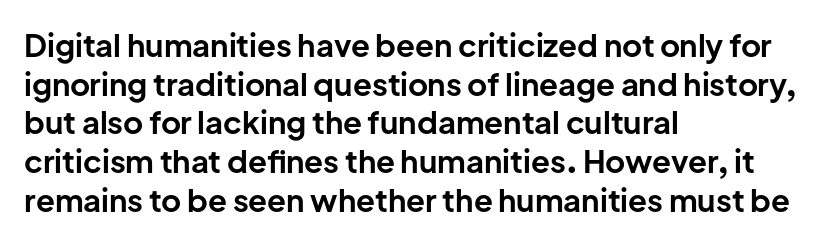
The image shows 31 px bold sans-serif type, upright; set left-aligned, normal line spacing (1.25x), normal letter spacing, not underlined; low stroke contrast and a medium x-height.
